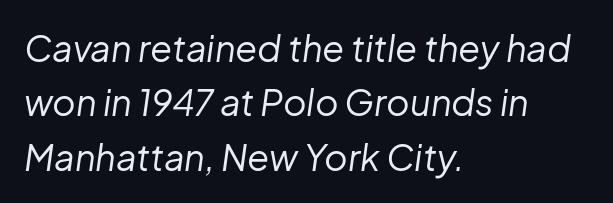
Q: Is the text bold? A: No.
Q: Is the text italic (slanted)? A: Yes, it leans right by about 8 degrees.
Q: Is the text underlined? A: No.
Q: How is the paragraph aligned? A: Left-aligned.
Q: Is the spacing between letters normal or unusually wide? A: Normal.
Q: Is the spacing between lines tight, normal or loose? A: Normal.
Q: Width (condensed, normal, or wide)? A: Normal.
Q: Stroke contrast? A: Low.
Q: x-height? A: Medium.
Q: Monospaced? A: No.
